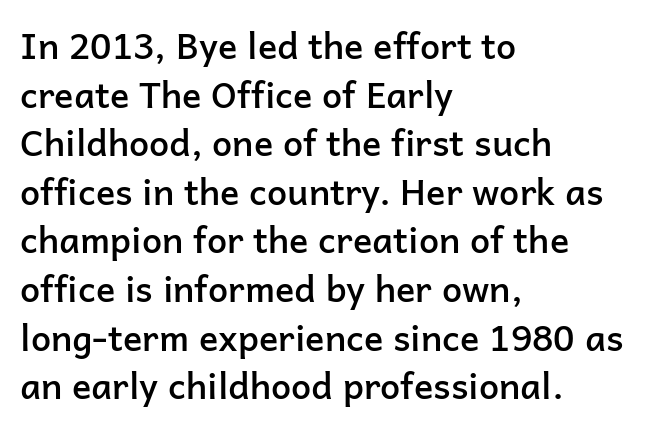
Q: Is the text bold? A: Semi-bold.
Q: Is the text italic (slanted)? A: No, it is upright.
Q: Is the typeface a serif or a sans-serif typeface? A: Sans-serif.
Q: Is the text underlined? A: No.
Q: How is the paragraph aligned? A: Left-aligned.
Q: Is the spacing between letters normal or unusually wide? A: Normal.
Q: Is the spacing between lines tight, normal or loose? A: Normal.
Q: Width (condensed, normal, or wide)? A: Normal.
Q: Stroke contrast? A: Low.
Q: x-height? A: Medium.
Q: Monospaced? A: No.
